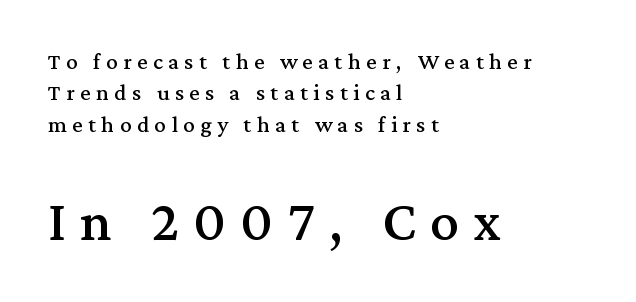
The image shows 58 px serif type, upright; set left-aligned, normal line spacing (1.36x), unusually wide letter spacing (+0.24 em), not underlined; the second (bottom) block is 2.52x larger; medium stroke contrast and a medium x-height.
